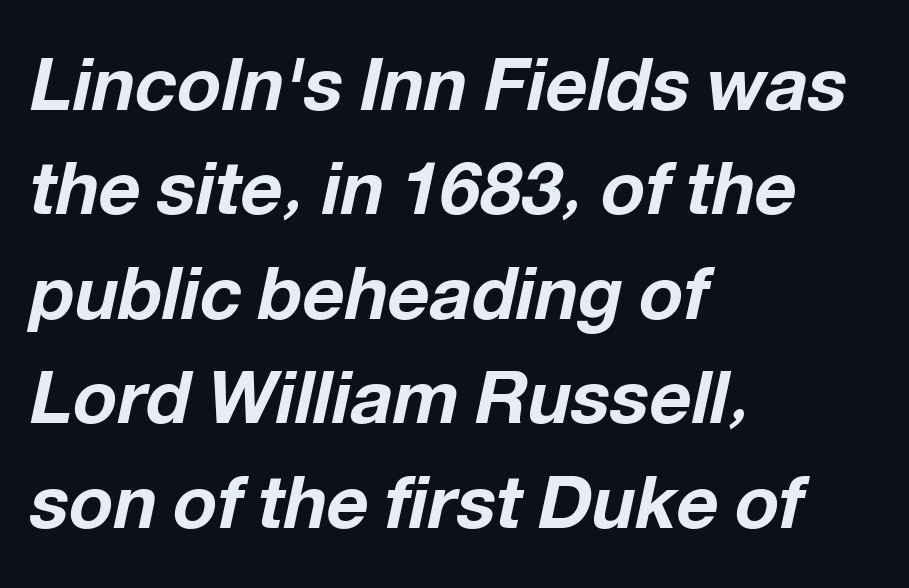
The image shows 73 px bold type, italic (leaning right); set left-aligned, normal line spacing (1.43x), normal letter spacing, not underlined; low stroke contrast and a medium x-height.
